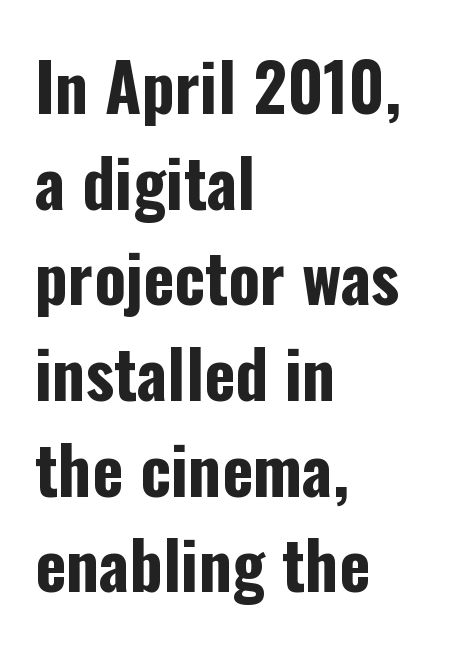
{"serif": "no", "italic": "no", "bold": "yes", "weight": "bold", "width": "condensed", "stroke_contrast": "low", "x_height": "medium", "monospaced": "no", "underline": "no", "align": "left", "line_spacing": "normal", "line_spacing_ratio": 1.45, "letter_spacing": "normal", "letter_spacing_em": 0.0, "glyph_px": 66}
